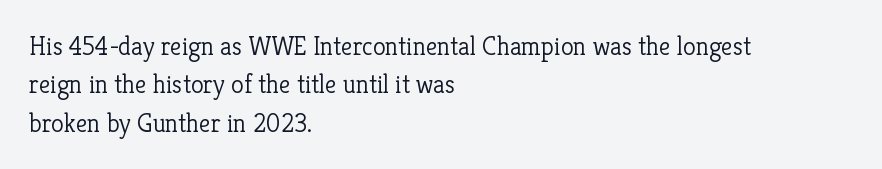
Q: Is the text bold? A: No.
Q: Is the text italic (slanted)? A: No, it is upright.
Q: Is the text underlined? A: No.
Q: How is the paragraph aligned? A: Left-aligned.
Q: Is the spacing between letters normal or unusually wide? A: Normal.
Q: Is the spacing between lines tight, normal or loose? A: Normal.
